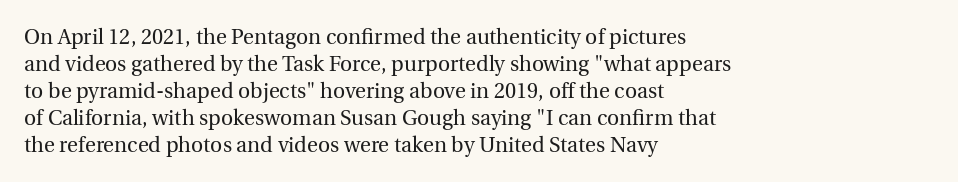
Q: Is the text bold? A: No.
Q: Is the text italic (slanted)? A: No, it is upright.
Q: Is the text underlined? A: No.
Q: How is the paragraph aligned? A: Left-aligned.
Q: Is the spacing between letters normal or unusually wide? A: Normal.
Q: Is the spacing between lines tight, normal or loose? A: Normal.
